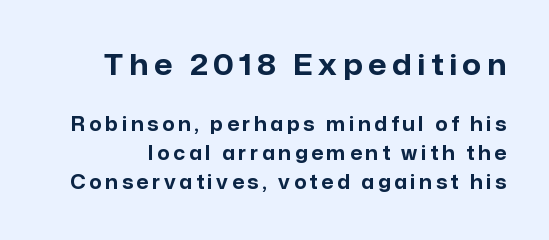
{"serif": "no", "italic": "no", "bold": "yes", "weight": "bold", "width": "normal", "stroke_contrast": "low", "x_height": "medium", "monospaced": "no", "underline": "no", "line_spacing": "normal", "line_spacing_ratio": 1.52, "letter_spacing": "wide", "letter_spacing_em": 0.2, "larger_block": "first", "size_ratio": 1.53, "glyph_px": 29}
